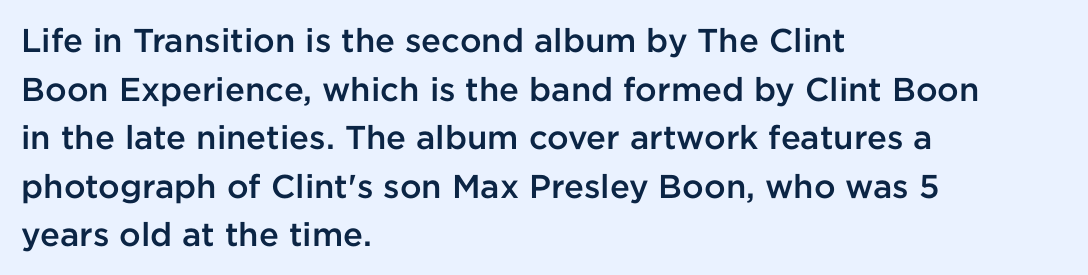
Here the designer chose a conventional face with non-uniform glyph widths. A somewhat darkened texture: the type is semibold rather than bold. The typography opts for an upright posture over an oblique one. Spacing between characters is what you'd get straight out of the box. What's the leading like? Ordinary, nothing unusual.
